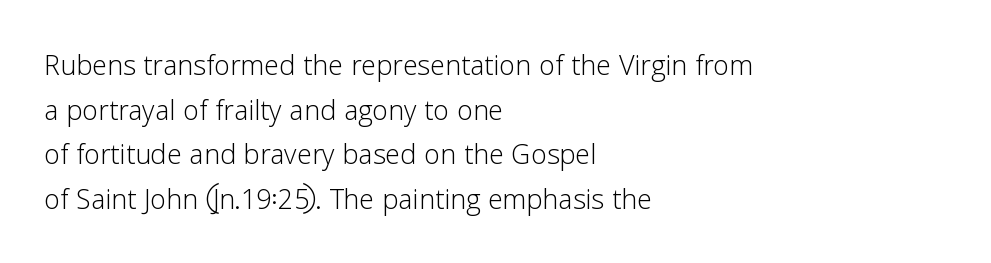
The image shows 36 px light sans-serif type, upright; set left-aligned, line spacing 1.24x, normal letter spacing, not underlined; low stroke contrast and a medium x-height.
